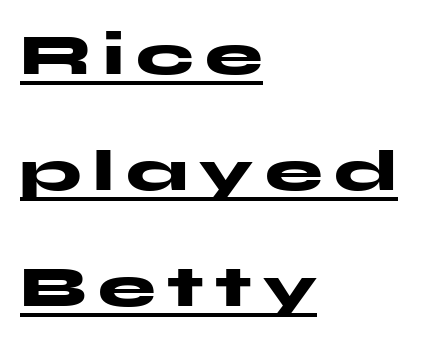
Each letter's strokes conclude bluntly, with no projecting serifs. A typographer would call this underscored text. Vertical spacing — loose. Does the weight exceed regular? Yes, all the way to bold.
